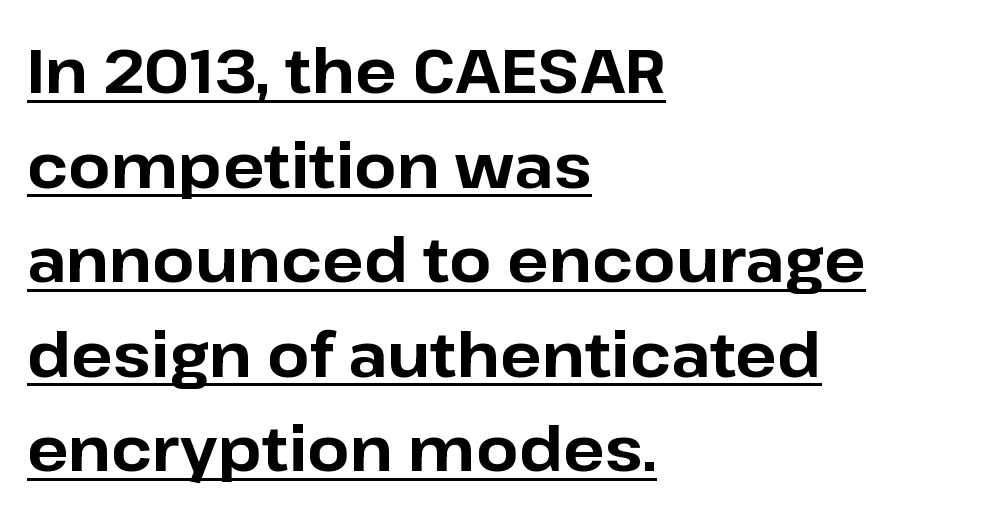
Heavy, bold letterforms. Proportional: the letters do not fall into vertical columns. This sample is left-justified, so line endings fall wherever the words run out. Italic? Not at all — the glyphs are vertical. Unlike a traditional serif, this face leaves its strokes unadorned. Check the space under the baseline: a stroke is drawn there.
